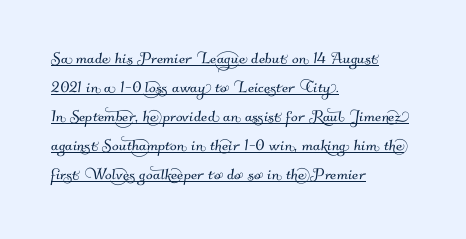
Q: Is the text underlined? A: Yes.
Q: How is the paragraph aligned? A: Left-aligned.
Q: Is the spacing between letters normal or unusually wide? A: Normal.
Q: Is the spacing between lines tight, normal or loose? A: Normal.
